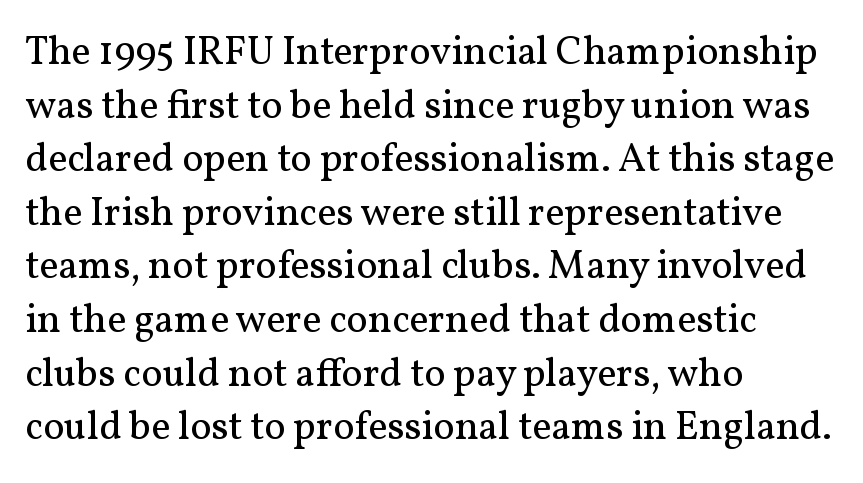
The image shows 40 px regular-weight serif type, upright; set left-aligned, normal line spacing (1.34x), normal letter spacing, not underlined; medium stroke contrast and a medium x-height.
